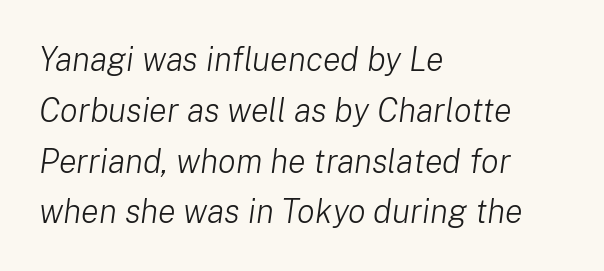
The strokes are not fattened; the text isn't bold. Notice how the stems are inclined rather than vertical — that's the hallmark of italics. Spacing between characters is what you'd get straight out of the box. Think of a printed novel: that variable character pitch is what you see here.
